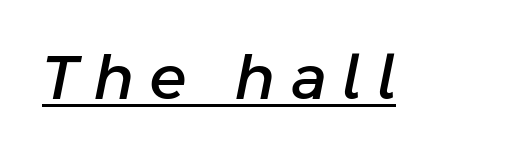
Q: Is the text italic (slanted)? A: Yes, it leans right by about 11 degrees.
Q: Is the text underlined? A: Yes.
Q: Is the spacing between letters normal or unusually wide? A: Unusually wide.
Q: Width (condensed, normal, or wide)? A: Normal.
Q: Stroke contrast? A: Low.
Q: x-height? A: Medium.
Q: Monospaced? A: No.
